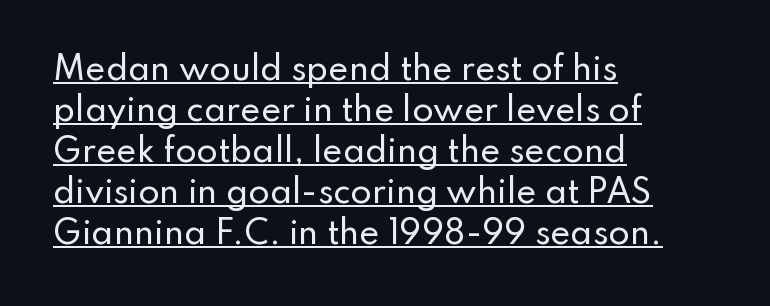
Short note: letters normally spaced. Designer's note — italics off, roman on. Does the copy run flush right? No — it runs flush left. Looks like regular typesetting: each glyph gets only the width it needs.
